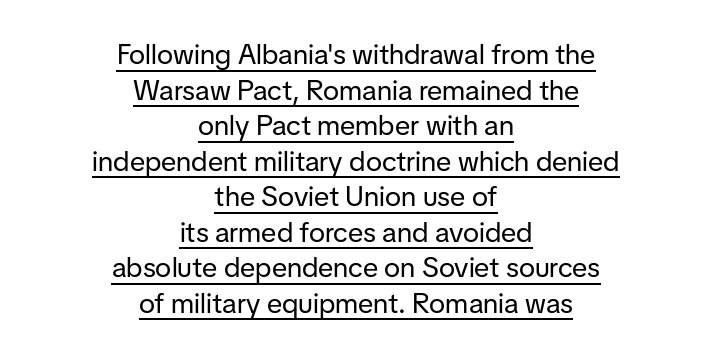
The image shows 28 px regular-weight sans-serif type, upright; set centered, normal line spacing (1.27x), normal letter spacing, underlined; low stroke contrast and a medium x-height.
